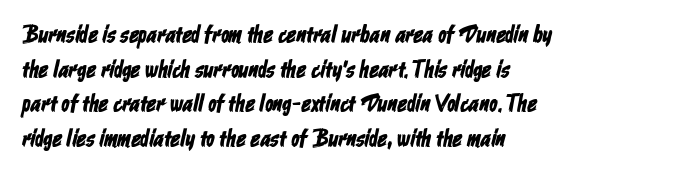
{"underline": "no", "align": "left", "line_spacing": "normal", "line_spacing_ratio": 1.44, "letter_spacing": "normal", "letter_spacing_em": 0.0, "glyph_px": 24}
